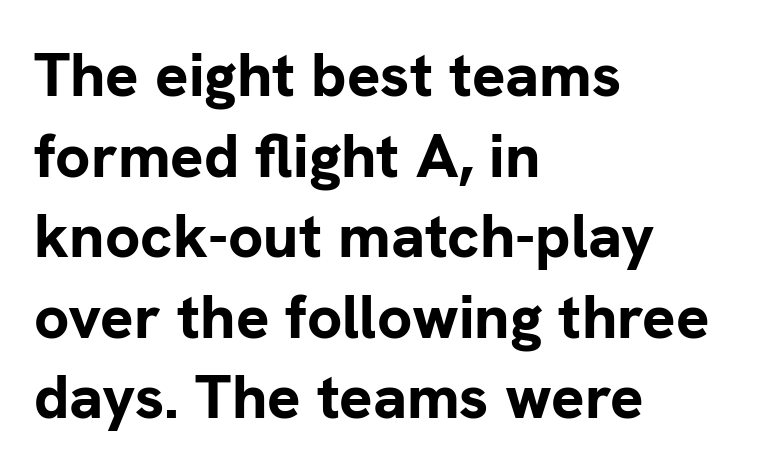
{"serif": "no", "italic": "no", "bold": "yes", "weight": "bold", "width": "normal", "stroke_contrast": "low", "x_height": "medium", "monospaced": "no", "underline": "no", "align": "left", "line_spacing": "normal", "line_spacing_ratio": 1.3, "letter_spacing": "normal", "letter_spacing_em": 0.0, "glyph_px": 62}
